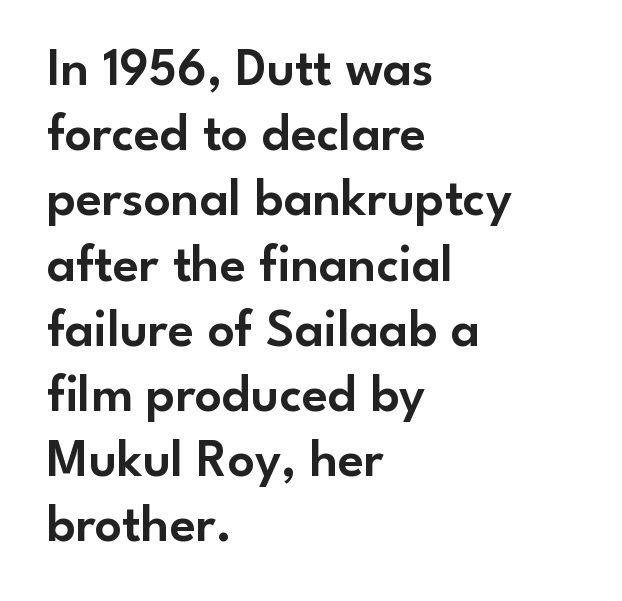
Q: Is the text italic (slanted)? A: No, it is upright.
Q: Is the typeface a serif or a sans-serif typeface? A: Sans-serif.
Q: Is the text underlined? A: No.
Q: How is the paragraph aligned? A: Left-aligned.
Q: Is the spacing between letters normal or unusually wide? A: Normal.
Q: Width (condensed, normal, or wide)? A: Normal.
Q: Stroke contrast? A: Low.
Q: x-height? A: Small.
Q: Monospaced? A: No.
